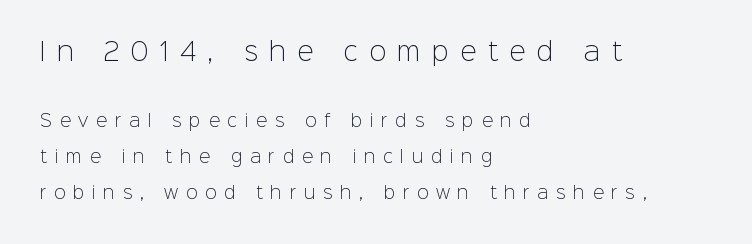
The image shows 25 px text type, upright; set left-aligned, loose line spacing (2.12x), unusually wide letter spacing (+0.45 em), not underlined; the first (top) block is 1.47x larger.
